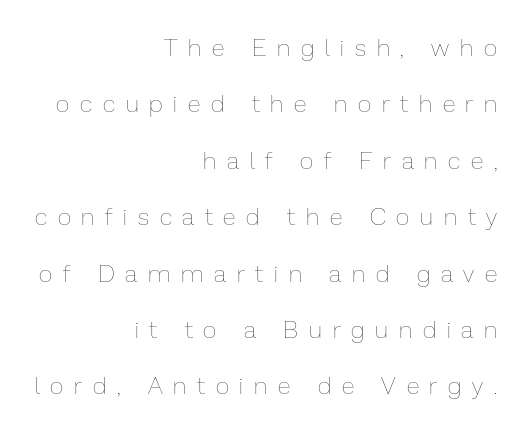
Leftover space on each line is placed entirely before the opening word. Spacing between characters has been opened up far beyond the box default. Is there any slant? The stems are plumb. Underlining? Definitely not there. Vertical spacing — loose.
